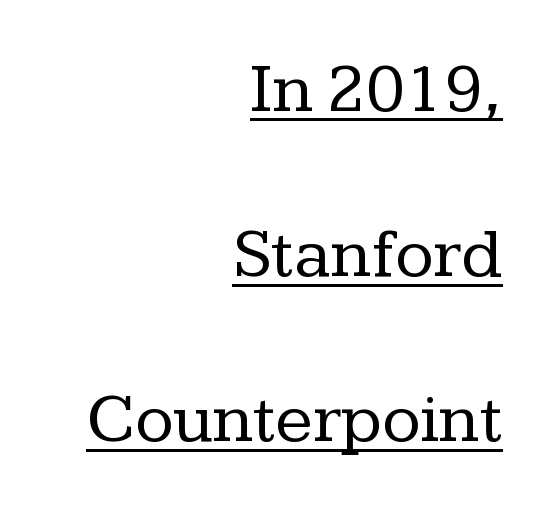
Q: Is the text bold? A: No.
Q: Is the text italic (slanted)? A: No, it is upright.
Q: Is the typeface a serif or a sans-serif typeface? A: Serif.
Q: Is the text underlined? A: Yes.
Q: How is the paragraph aligned? A: Right-aligned.
Q: Is the spacing between letters normal or unusually wide? A: Normal.
Q: Is the spacing between lines tight, normal or loose? A: Loose.
Q: Width (condensed, normal, or wide)? A: Normal.
Q: Stroke contrast? A: Low.
Q: x-height? A: Medium.
Q: Monospaced? A: No.
